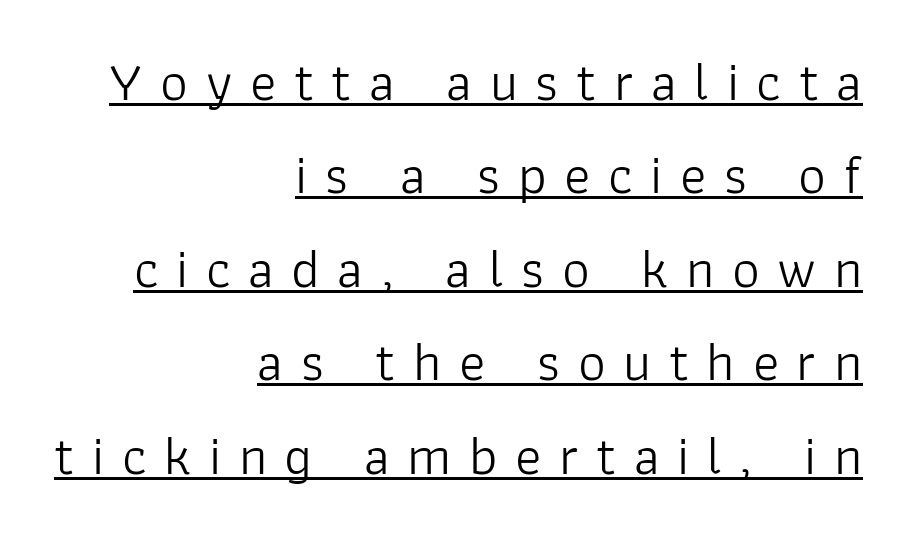
You could only call the tracking loose — the letters float apart. It's the straight-up-and-down kind of type. Spacing verdict: proportional, widths tailored to each character. Descenders here cross a horizontal rule under the line. Does the type have serifs? No, each stem ends abruptly.
